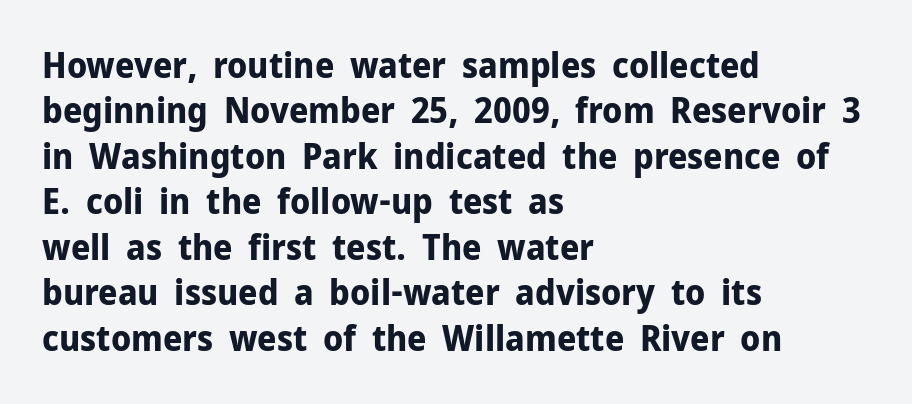
Q: Is the text bold? A: Yes.
Q: Is the text italic (slanted)? A: No, it is upright.
Q: Is the typeface a serif or a sans-serif typeface? A: Sans-serif.
Q: Is the text underlined? A: No.
Q: How is the paragraph aligned? A: Left-aligned.
Q: Is the spacing between letters normal or unusually wide? A: Normal.
Q: Is the spacing between lines tight, normal or loose? A: Normal.
Q: Width (condensed, normal, or wide)? A: Normal.
Q: Stroke contrast? A: Low.
Q: x-height? A: Medium.
Q: Monospaced? A: No.
